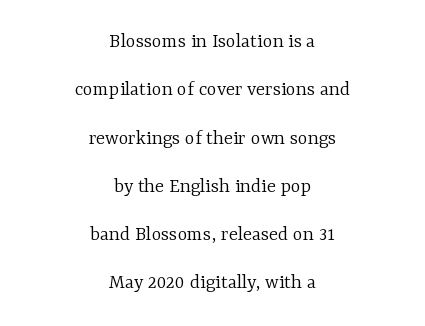
Q: Is the text bold? A: No.
Q: Is the text italic (slanted)? A: No, it is upright.
Q: Is the text underlined? A: No.
Q: How is the paragraph aligned? A: Centered.
Q: Is the spacing between letters normal or unusually wide? A: Normal.
Q: Is the spacing between lines tight, normal or loose? A: Loose.
